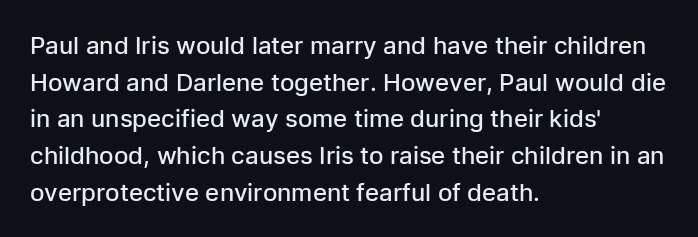
{"italic": "no", "bold": "semi", "underline": "no", "align": "left", "line_spacing": "normal", "line_spacing_ratio": 1.53, "letter_spacing": "normal", "letter_spacing_em": 0.0, "glyph_px": 24}
